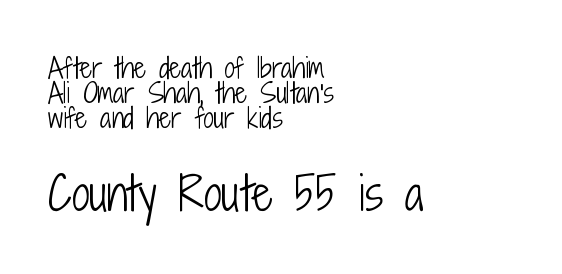
Spacing verdict: proportional, widths tailored to each character. Just letters on the line, the space beneath them empty. The text was rendered using a sans face with plain stroke endings. Visually the block forms a straight wall on the left and a jagged coastline on the right. One glance says dense: line gaps are narrower than usual. Inter-character spacing is left at the font's built-in metrics.
